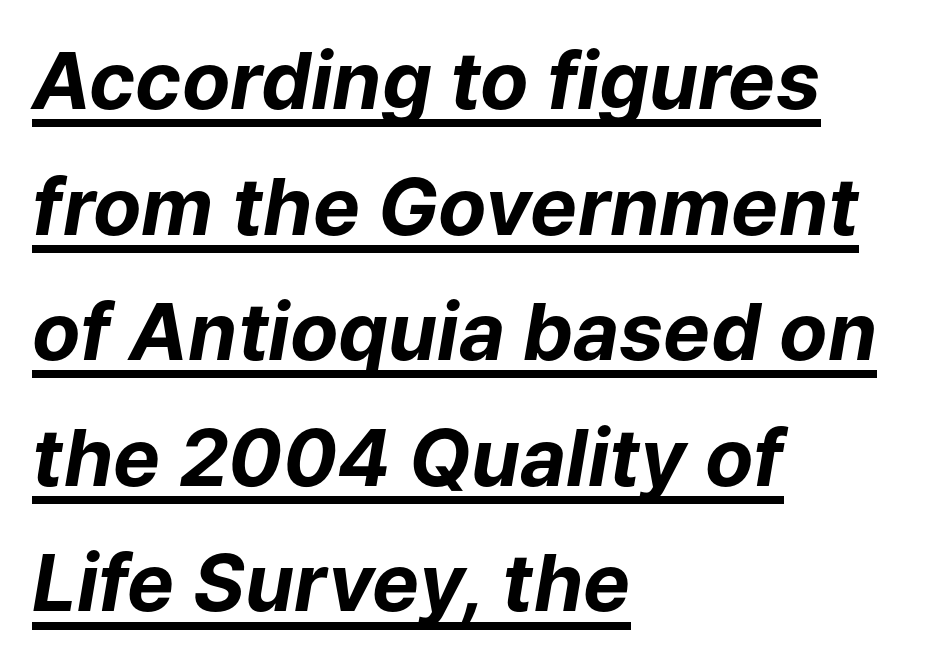
{"italic": "yes", "lean": "right", "slant_degrees": 9, "bold": "yes", "weight": "bold", "width": "normal", "stroke_contrast": "low", "x_height": "medium", "monospaced": "no", "underline": "yes", "align": "left", "line_spacing": "normal", "line_spacing_ratio": 1.59, "letter_spacing": "normal", "letter_spacing_em": 0.0, "glyph_px": 79}
